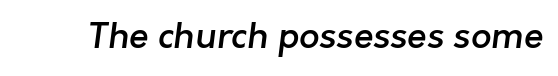
Q: Is the text bold? A: Semi-bold.
Q: Is the typeface a serif or a sans-serif typeface? A: Sans-serif.
Q: Is the text underlined? A: No.
Q: Is the spacing between letters normal or unusually wide? A: Normal.
Q: Width (condensed, normal, or wide)? A: Normal.
Q: Stroke contrast? A: Low.
Q: x-height? A: Medium.
Q: Monospaced? A: No.
